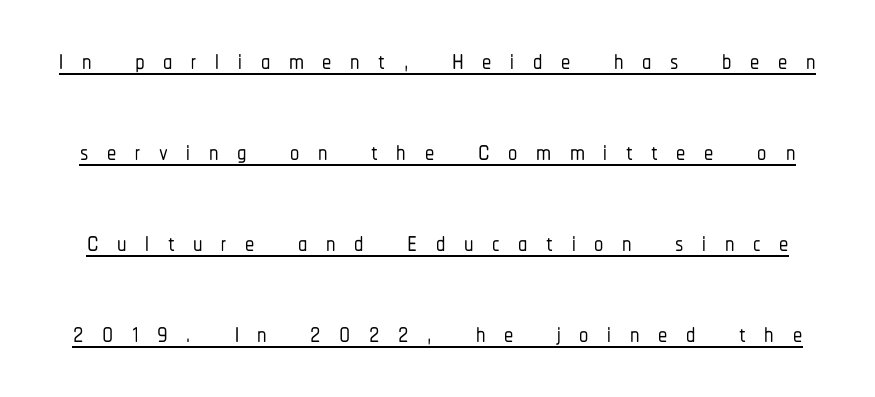
Q: Is the text italic (slanted)? A: No, it is upright.
Q: Is the typeface a serif or a sans-serif typeface? A: Sans-serif.
Q: Is the text underlined? A: Yes.
Q: Is the spacing between letters normal or unusually wide? A: Unusually wide.
Q: Is the spacing between lines tight, normal or loose? A: Loose.
Q: Width (condensed, normal, or wide)? A: Condensed.
Q: Stroke contrast? A: Low.
Q: x-height? A: Medium.
Q: Monospaced? A: No.
